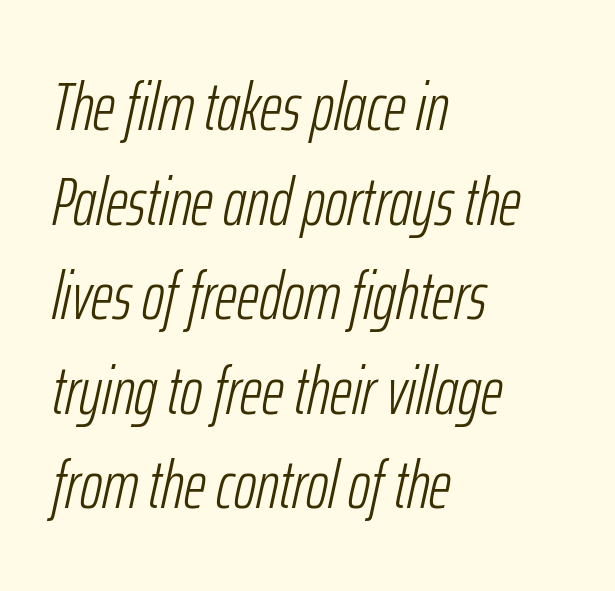
The image shows 68 px light, condensed type, italic (leaning right); set left-aligned, normal line spacing (1.39x), normal letter spacing, not underlined; low stroke contrast and a medium x-height.
